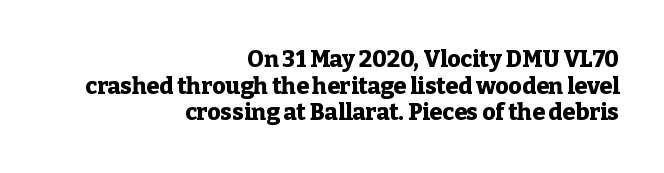
{"italic": "no", "bold": "yes", "underline": "no", "align": "right", "line_spacing_ratio": 1.16, "letter_spacing": "normal", "letter_spacing_em": 0.0, "glyph_px": 23}
